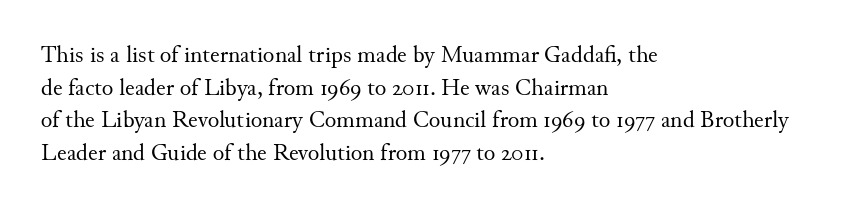
Plain, unruled lines of type. Ordinary non-slanted type is in use. Does extra space separate the letters? No, they use regular spacing. This is not heavy type; no bold has been used. These lines sit exactly where default settings would place them. Reading down the block, your eye returns to a fixed left position each line.
